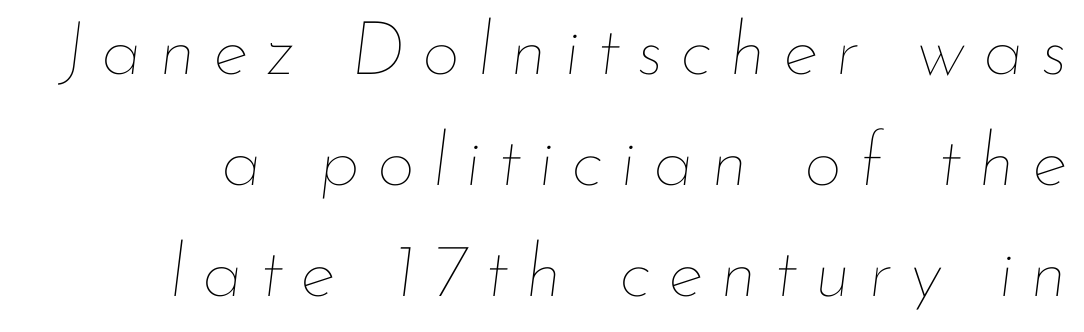
Q: Is the text bold? A: No.
Q: Is the text italic (slanted)? A: Yes, it leans right by about 7 degrees.
Q: Is the text underlined? A: No.
Q: Is the spacing between letters normal or unusually wide? A: Unusually wide.
Q: Is the spacing between lines tight, normal or loose? A: Normal.
Q: Width (condensed, normal, or wide)? A: Normal.
Q: Stroke contrast? A: Low.
Q: x-height? A: Small.
Q: Monospaced? A: No.
